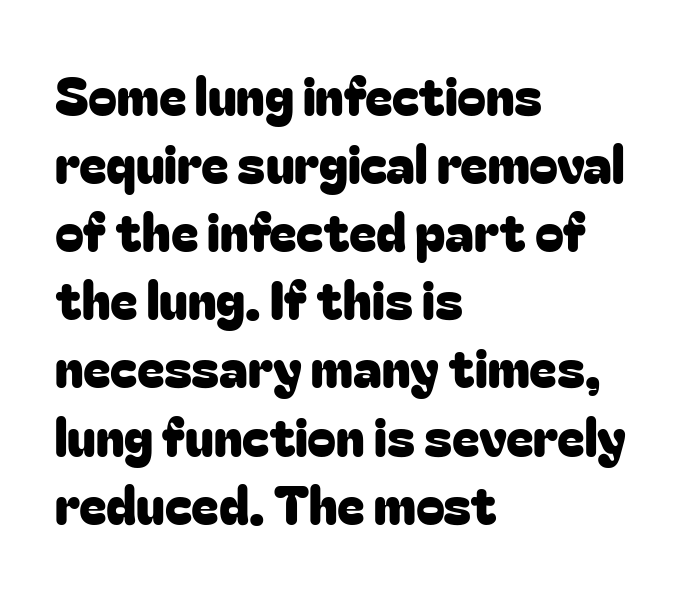
Q: Is the text italic (slanted)? A: No, it is upright.
Q: Is the typeface a serif or a sans-serif typeface? A: Sans-serif.
Q: Is the text underlined? A: No.
Q: How is the paragraph aligned? A: Left-aligned.
Q: Is the spacing between letters normal or unusually wide? A: Normal.
Q: Is the spacing between lines tight, normal or loose? A: Normal.
Q: Width (condensed, normal, or wide)? A: Normal.
Q: Stroke contrast? A: Low.
Q: x-height? A: Medium.
Q: Monospaced? A: No.
